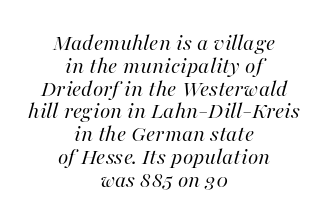
{"italic": "yes", "lean": "right", "slant_degrees": 16, "bold": "no", "underline": "no", "align": "center", "line_spacing": "tight", "line_spacing_ratio": 0.95, "letter_spacing": "normal", "letter_spacing_em": 0.0, "glyph_px": 24}
